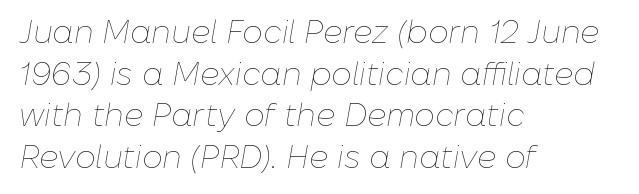
The setting favours the left margin, as ordinary paragraphs usually do. The line texture is even and compact thanks to regular tracking. These lines are rendered in a variable-pitch font. No extra ink here — the face is not bold. Each new line begins a customary step beneath the previous one. Tall strokes in this sample are angled rather than plumb.
